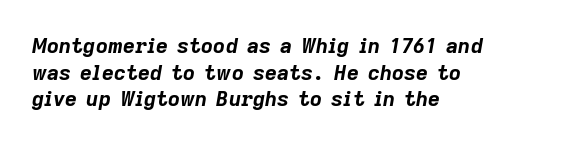
The image shows 21 px bold type, italic (leaning right); set left-aligned, normal line spacing (1.27x), normal letter spacing, not underlined.
